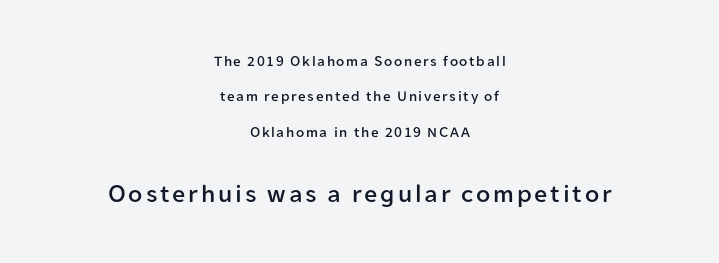
The image shows 26 px text type, upright; set centered, loose line spacing (2.36x), not underlined; the second (bottom) block is 1.73x larger.
